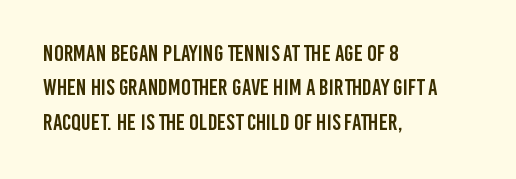
The specimen omits any rule beneath the text block's lines. The line-height multiplier appears to be the usual default. Posture: upright roman. The letters sit at their default tracking, neither squeezed nor spread.
